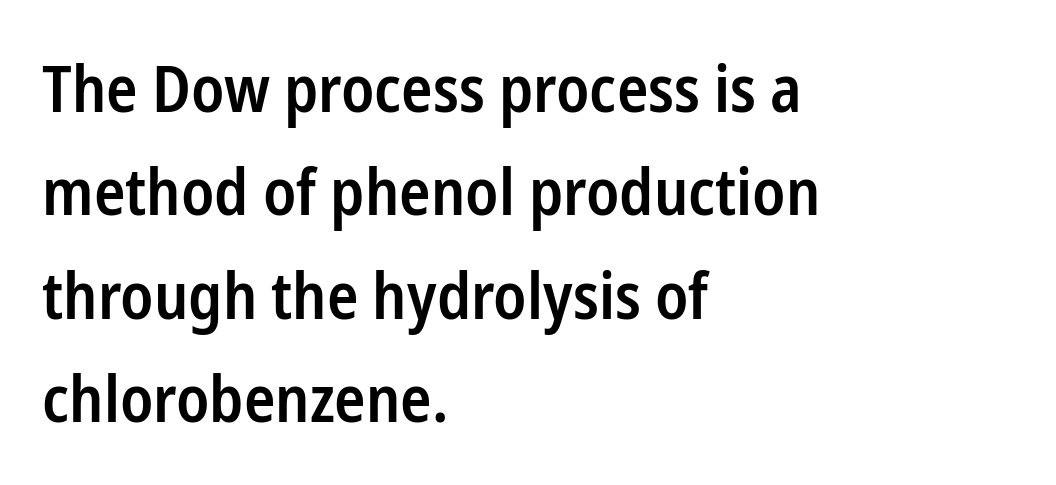
{"serif": "no", "italic": "no", "bold": "semi", "weight": "semibold", "width": "condensed", "stroke_contrast": "low", "x_height": "medium", "monospaced": "no", "underline": "no", "align": "left", "line_spacing": "normal", "line_spacing_ratio": 1.59, "letter_spacing": "normal", "letter_spacing_em": 0.0, "glyph_px": 65}
